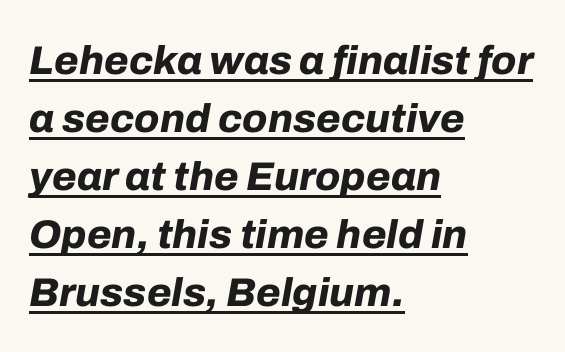
The image shows 40 px bold type, italic (leaning right); set left-aligned, normal line spacing (1.45x), normal letter spacing, underlined; low stroke contrast and a medium x-height.
